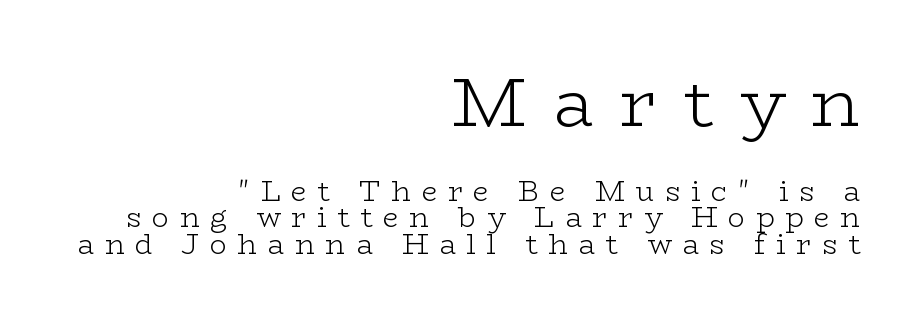
{"serif": "yes", "italic": "no", "bold": "no", "weight": "light", "width": "wide", "stroke_contrast": "low", "x_height": "medium", "monospaced": "no", "underline": "no", "align": "right", "line_spacing": "tight", "line_spacing_ratio": 0.95, "letter_spacing": "wide", "letter_spacing_em": 0.38, "larger_block": "first", "size_ratio": 2.46, "glyph_px": 69}
